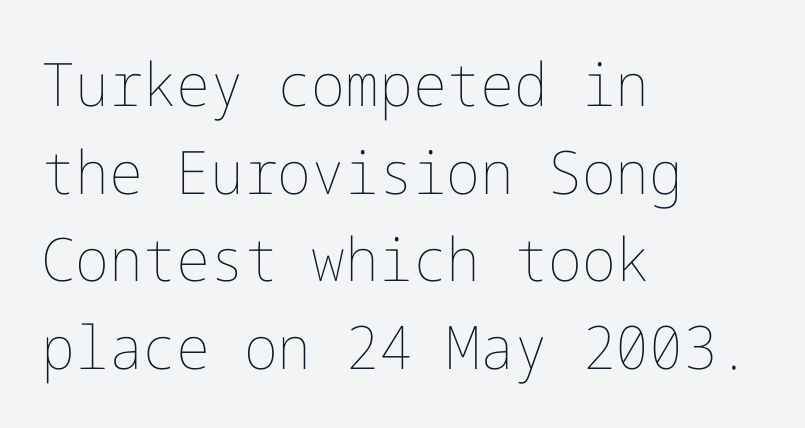
Q: Is the text bold? A: No.
Q: Is the text italic (slanted)? A: No, it is upright.
Q: Is the text underlined? A: No.
Q: How is the paragraph aligned? A: Left-aligned.
Q: Is the spacing between letters normal or unusually wide? A: Normal.
Q: Is the spacing between lines tight, normal or loose? A: Normal.
Q: Width (condensed, normal, or wide)? A: Normal.
Q: Stroke contrast? A: Low.
Q: x-height? A: Medium.
